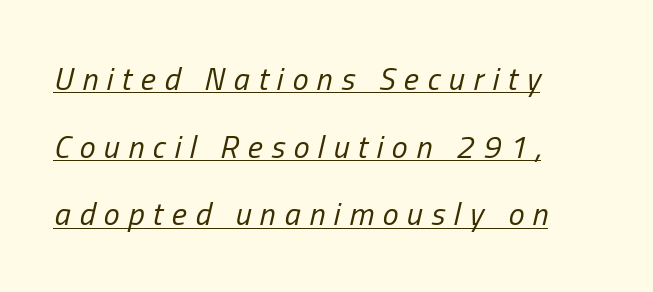
In terms of letterspacing, this is a distinctly airy, spread setting. This is oblique type, the kind used for emphasis or titles. Notice how the passage keeps a crisp vertical edge on the left only. Character widths vary here, with narrow letters taking less room than wide ones. This is not heavy type; no bold has been used.
